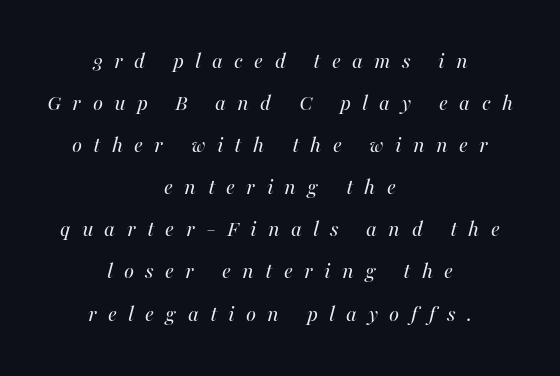
Q: Is the text bold? A: No.
Q: Is the text italic (slanted)? A: Yes, it leans right by about 16 degrees.
Q: Is the text underlined? A: No.
Q: How is the paragraph aligned? A: Centered.
Q: Is the spacing between letters normal or unusually wide? A: Unusually wide.
